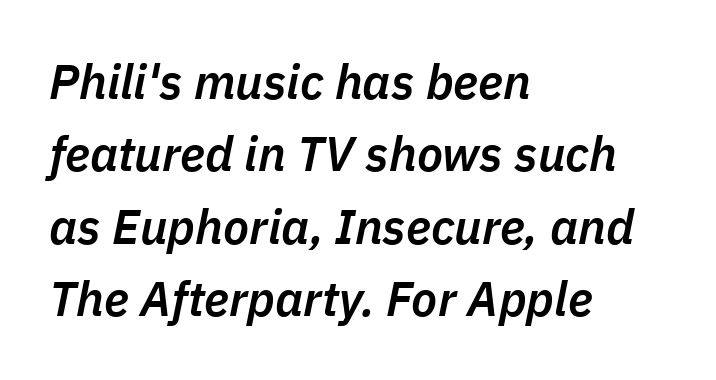
The image shows 48 px semibold type, italic (leaning right); set left-aligned, normal line spacing (1.51x), normal letter spacing, not underlined; low stroke contrast and a medium x-height.
